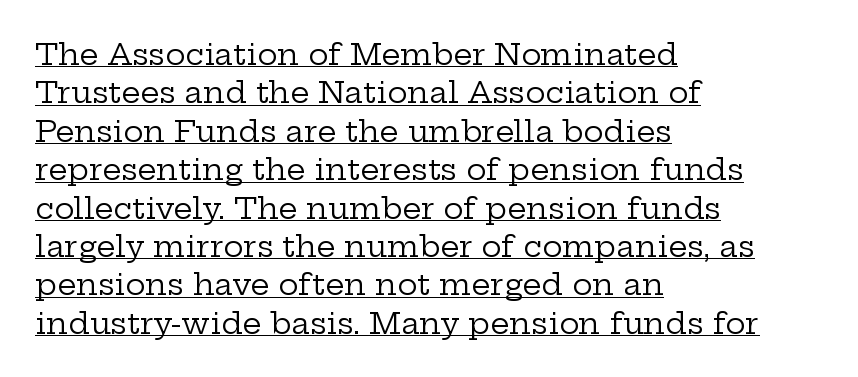
The image shows 30 px regular-weight, wide serif type, upright; set left-aligned, normal line spacing (1.28x), normal letter spacing, underlined; low stroke contrast and a medium x-height.
